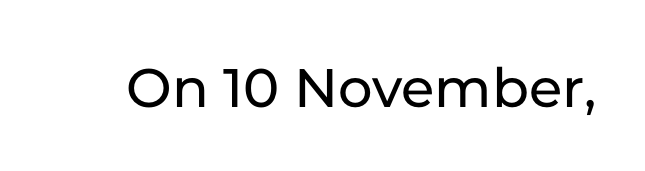
Q: Is the text italic (slanted)? A: No, it is upright.
Q: Is the typeface a serif or a sans-serif typeface? A: Sans-serif.
Q: Is the text underlined? A: No.
Q: Is the spacing between letters normal or unusually wide? A: Normal.
Q: Width (condensed, normal, or wide)? A: Normal.
Q: Stroke contrast? A: Low.
Q: x-height? A: Medium.
Q: Monospaced? A: No.
